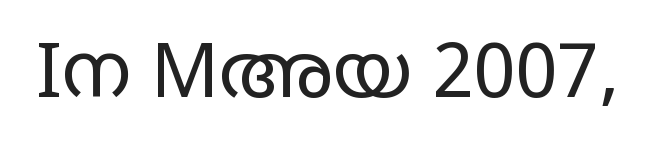
The image shows 76 px regular-weight, wide sans-serif type, upright; set normal letter spacing, not underlined; low stroke contrast and a large x-height.
